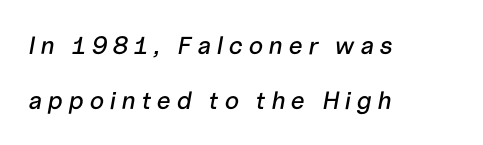
Q: Is the text italic (slanted)? A: Yes, it leans right by about 10 degrees.
Q: Is the text underlined? A: No.
Q: How is the paragraph aligned? A: Left-aligned.
Q: Is the spacing between letters normal or unusually wide? A: Unusually wide.
Q: Is the spacing between lines tight, normal or loose? A: Loose.
